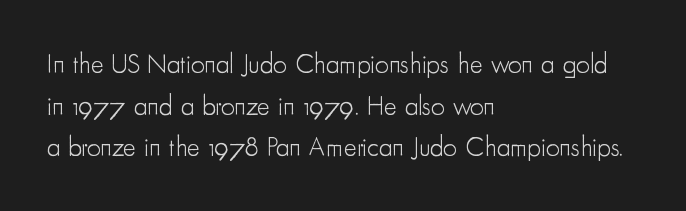
This sample uses an upright cut, with every glyph sitting square on the baseline. Lines of text with bare space underneath. The setting favours the left margin, as ordinary paragraphs usually do. Leading: standard. The typesetting does not lean heavy: it is not bold. You could call the tracking neutral — neither tight nor loose.
